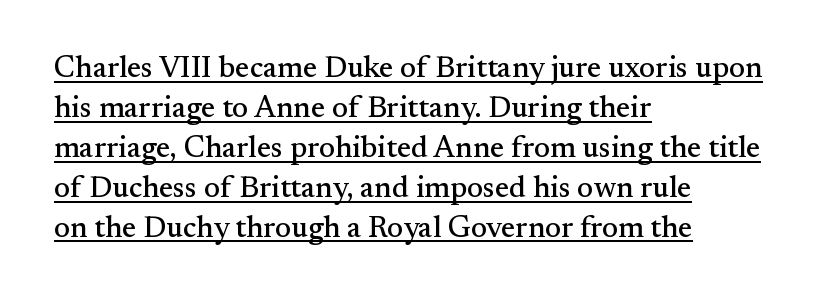
Q: Is the text italic (slanted)? A: No, it is upright.
Q: Is the typeface a serif or a sans-serif typeface? A: Serif.
Q: Is the text underlined? A: Yes.
Q: How is the paragraph aligned? A: Left-aligned.
Q: Is the spacing between letters normal or unusually wide? A: Normal.
Q: Is the spacing between lines tight, normal or loose? A: Normal.
Q: Width (condensed, normal, or wide)? A: Normal.
Q: Stroke contrast? A: Medium.
Q: x-height? A: Small.
Q: Monospaced? A: No.
